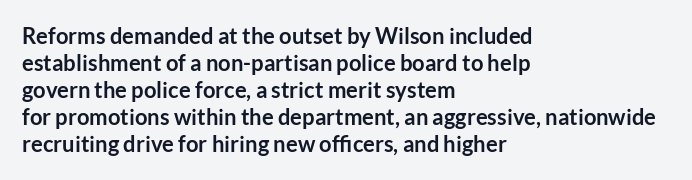
Q: Is the text bold? A: Yes.
Q: Is the text italic (slanted)? A: No, it is upright.
Q: Is the text underlined? A: No.
Q: How is the paragraph aligned? A: Left-aligned.
Q: Is the spacing between letters normal or unusually wide? A: Normal.
